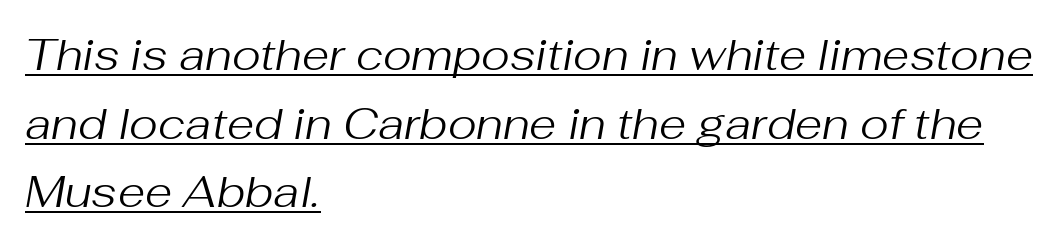
Q: Is the text bold? A: No.
Q: Is the text italic (slanted)? A: Yes, it leans right by about 10 degrees.
Q: Is the text underlined? A: Yes.
Q: How is the paragraph aligned? A: Left-aligned.
Q: Is the spacing between letters normal or unusually wide? A: Normal.
Q: Is the spacing between lines tight, normal or loose? A: Normal.
Q: Width (condensed, normal, or wide)? A: Normal.
Q: Stroke contrast? A: Medium.
Q: x-height? A: Medium.
Q: Monospaced? A: No.
